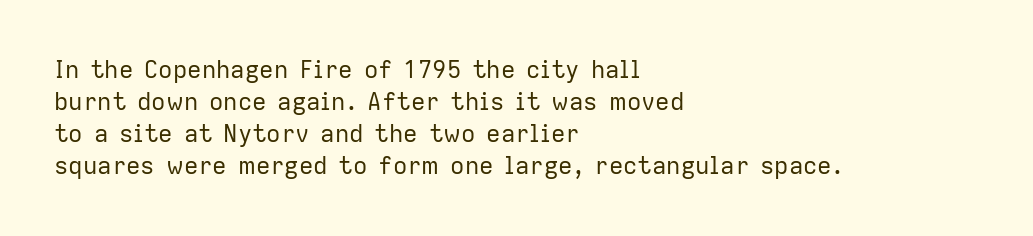
{"italic": "no", "bold": "no", "underline": "no", "align": "left", "line_spacing": "normal", "line_spacing_ratio": 1.34, "letter_spacing": "normal", "letter_spacing_em": 0.0, "glyph_px": 24}
